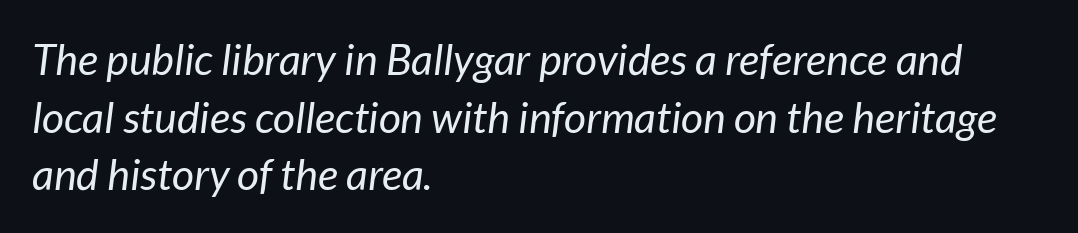
{"italic": "yes", "lean": "right", "slant_degrees": 7, "bold": "no", "weight": "regular", "width": "normal", "stroke_contrast": "low", "x_height": "medium", "monospaced": "no", "underline": "no", "align": "left", "line_spacing": "normal", "line_spacing_ratio": 1.34, "letter_spacing": "normal", "letter_spacing_em": 0.0, "glyph_px": 43}
